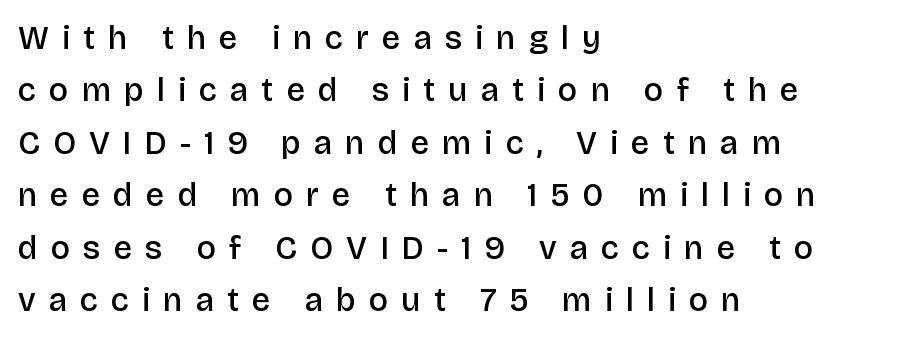
Q: Is the text bold? A: Semi-bold.
Q: Is the text italic (slanted)? A: No, it is upright.
Q: Is the typeface a serif or a sans-serif typeface? A: Sans-serif.
Q: Is the text underlined? A: No.
Q: How is the paragraph aligned? A: Left-aligned.
Q: Is the spacing between letters normal or unusually wide? A: Unusually wide.
Q: Is the spacing between lines tight, normal or loose? A: Normal.
Q: Width (condensed, normal, or wide)? A: Normal.
Q: Stroke contrast? A: Low.
Q: x-height? A: Large.
Q: Monospaced? A: No.
